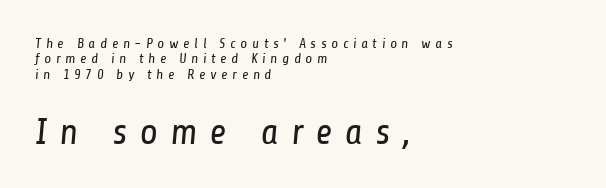
Q: Is the text bold? A: No.
Q: Is the typeface a serif or a sans-serif typeface? A: Sans-serif.
Q: Is the text underlined? A: No.
Q: How is the paragraph aligned? A: Left-aligned.
Q: Is the spacing between letters normal or unusually wide? A: Unusually wide.
Q: Is the spacing between lines tight, normal or loose? A: Tight.
Q: Which block of text is set in a larger size, the first (top) or the second (bottom)? A: The second (bottom) one.
Q: Width (condensed, normal, or wide)? A: Condensed.
Q: Stroke contrast? A: Low.
Q: x-height? A: Medium.
Q: Monospaced? A: No.
